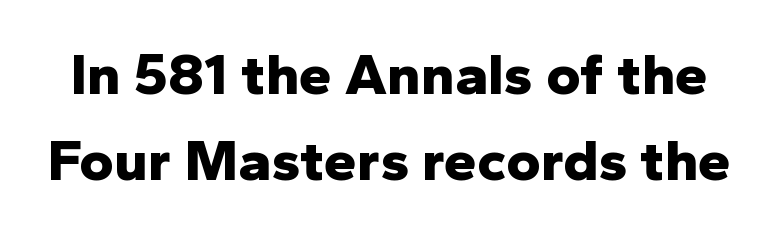
When letters stand straight like this, we call the style roman or upright. Font category for this specimen: sans-serif. Quick note: interline space is typical. Plenty of ink on the page — the face is bold. Think of a printed novel: that variable character pitch is what you see here. Check the space under the baseline: it is left empty.
